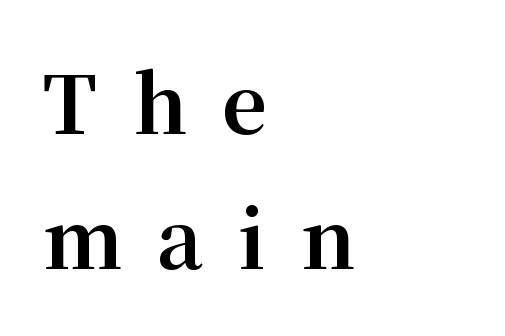
Q: Is the text bold? A: Yes.
Q: Is the text italic (slanted)? A: No, it is upright.
Q: Is the typeface a serif or a sans-serif typeface? A: Serif.
Q: Is the text underlined? A: No.
Q: How is the paragraph aligned? A: Left-aligned.
Q: Is the spacing between letters normal or unusually wide? A: Unusually wide.
Q: Width (condensed, normal, or wide)? A: Normal.
Q: Stroke contrast? A: Medium.
Q: x-height? A: Medium.
Q: Monospaced? A: No.
